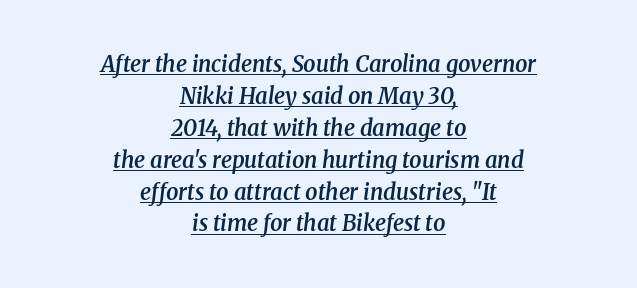
The image shows 22 px text type, italic (leaning right); set centered, normal line spacing (1.45x), normal letter spacing, underlined.
